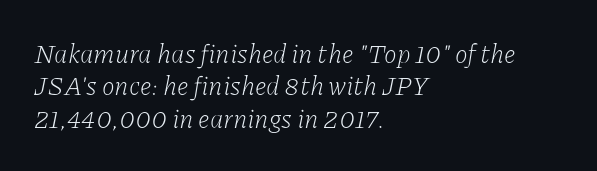
The passage shown is not bold in any degree. Compared with typical body copy, the letter spacing here is the same. The area under the type is left untouched. The designer left line spacing at the default. In terms of posture, this sample is oblique. Horizontally, the lines are justified to the leading edge only.
